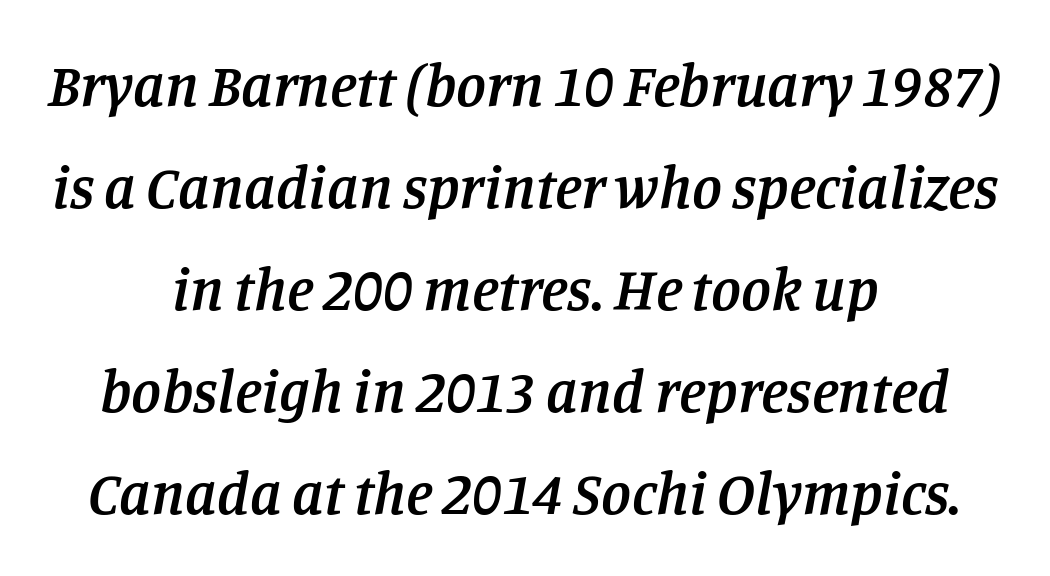
Evenly set lines give the paragraph a standard silhouette. These lines are rendered in a variable-pitch font. Yep, those are serifs on the letters. The passage shown has conventional tracking throughout. Set as a demibold, roughly 600 on the weight scale.
